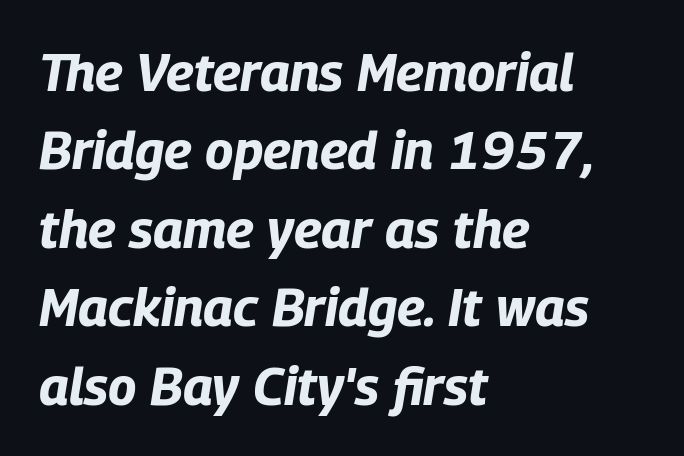
Q: Is the text bold? A: Yes.
Q: Is the text italic (slanted)? A: Yes, it leans right by about 9 degrees.
Q: Is the text underlined? A: No.
Q: How is the paragraph aligned? A: Left-aligned.
Q: Is the spacing between letters normal or unusually wide? A: Normal.
Q: Is the spacing between lines tight, normal or loose? A: Normal.
Q: Width (condensed, normal, or wide)? A: Condensed.
Q: Stroke contrast? A: Low.
Q: x-height? A: Large.
Q: Monospaced? A: No.
